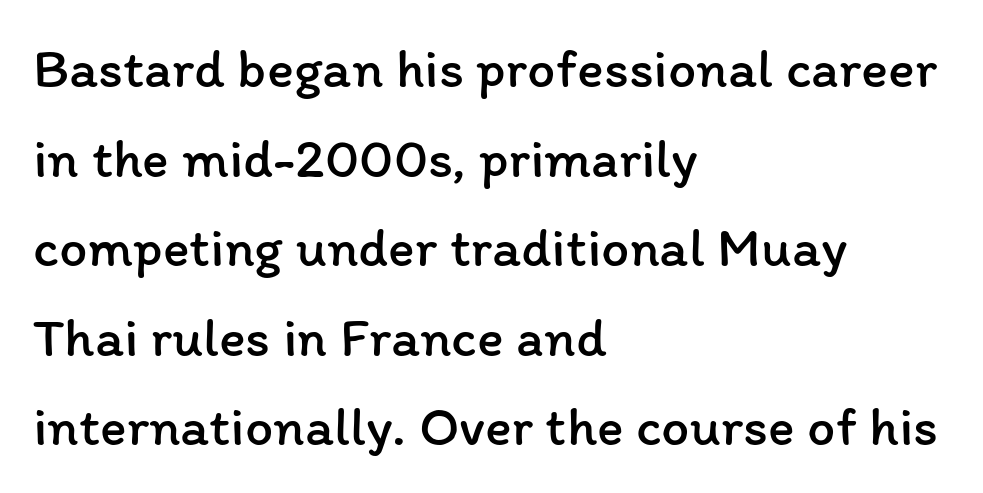
The image shows 56 px regular-weight type, upright; set left-aligned, normal line spacing (1.6x), normal letter spacing, not underlined; low stroke contrast and a medium x-height.
